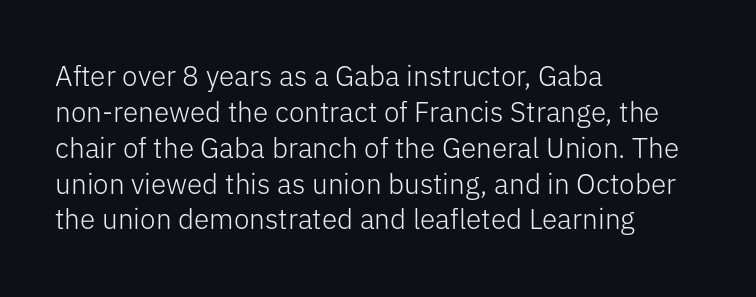
The image shows 28 px light sans-serif type, upright; set left-aligned, normal line spacing (1.28x), normal letter spacing, not underlined; low stroke contrast and a medium x-height.
